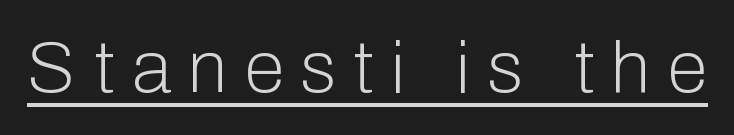
Q: Is the text bold? A: No.
Q: Is the text italic (slanted)? A: No, it is upright.
Q: Is the typeface a serif or a sans-serif typeface? A: Sans-serif.
Q: Is the text underlined? A: Yes.
Q: Is the spacing between letters normal or unusually wide? A: Unusually wide.
Q: Width (condensed, normal, or wide)? A: Normal.
Q: Stroke contrast? A: Low.
Q: x-height? A: Medium.
Q: Monospaced? A: No.
